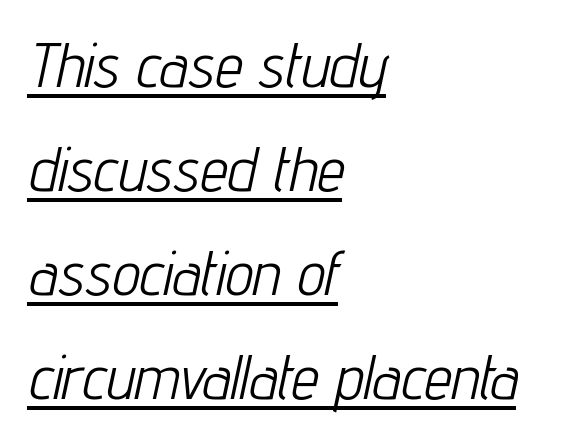
Q: Is the text bold? A: No.
Q: Is the text italic (slanted)? A: Yes, it leans right by about 12 degrees.
Q: Is the text underlined? A: Yes.
Q: How is the paragraph aligned? A: Left-aligned.
Q: Is the spacing between letters normal or unusually wide? A: Normal.
Q: Is the spacing between lines tight, normal or loose? A: Normal.
Q: Width (condensed, normal, or wide)? A: Condensed.
Q: Stroke contrast? A: Low.
Q: x-height? A: Medium.
Q: Monospaced? A: No.
